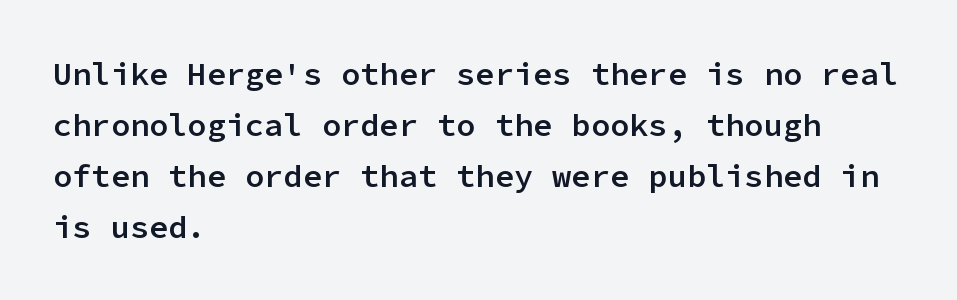
Fixed-width glyphs throughout — classic coding-font behaviour. Notice the strokes are somewhat thickened but not fully heavy: this is a semibold. Posture: vertical. Reading down the block, your eye returns to a fixed left position each line. Quick note: interline space is typical. The passage shown is not underscored anywhere.
